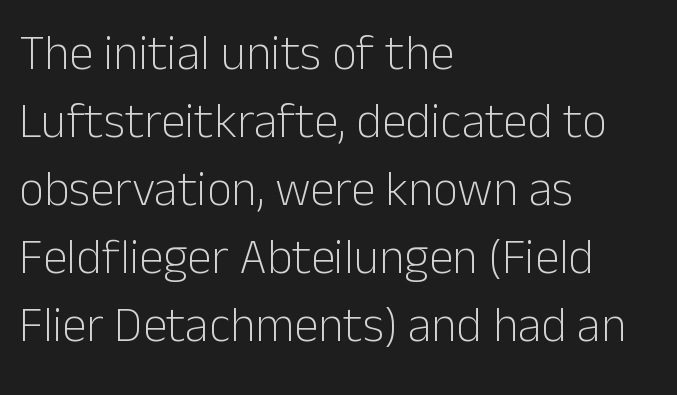
The image shows 49 px light sans-serif type, upright; set left-aligned, normal line spacing (1.39x), normal letter spacing, not underlined; low stroke contrast and a medium x-height.
